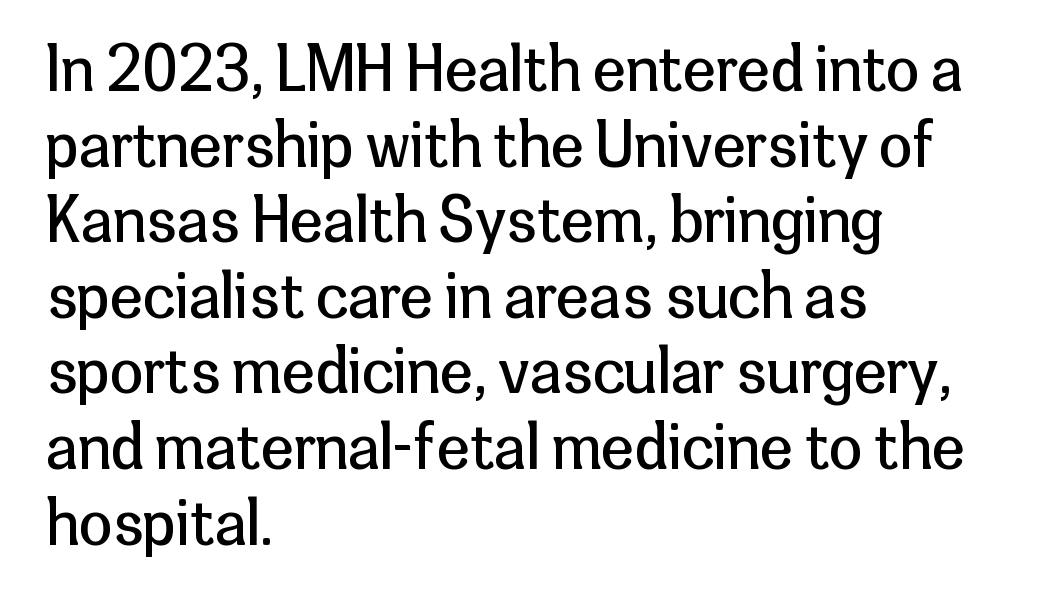
The image shows 60 px regular-weight sans-serif type, upright; set left-aligned, normal line spacing (1.26x), normal letter spacing, not underlined; low stroke contrast and a medium x-height.
